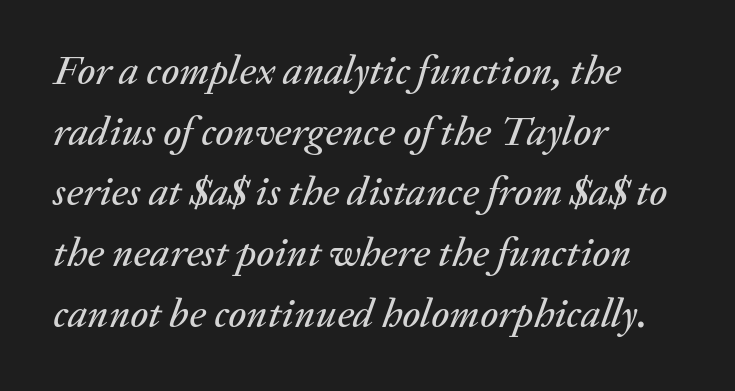
Q: Is the text italic (slanted)? A: Yes, it leans right by about 20 degrees.
Q: Is the text underlined? A: No.
Q: How is the paragraph aligned? A: Left-aligned.
Q: Is the spacing between letters normal or unusually wide? A: Normal.
Q: Is the spacing between lines tight, normal or loose? A: Normal.
Q: Width (condensed, normal, or wide)? A: Normal.
Q: Stroke contrast? A: Medium.
Q: x-height? A: Medium.
Q: Monospaced? A: No.
